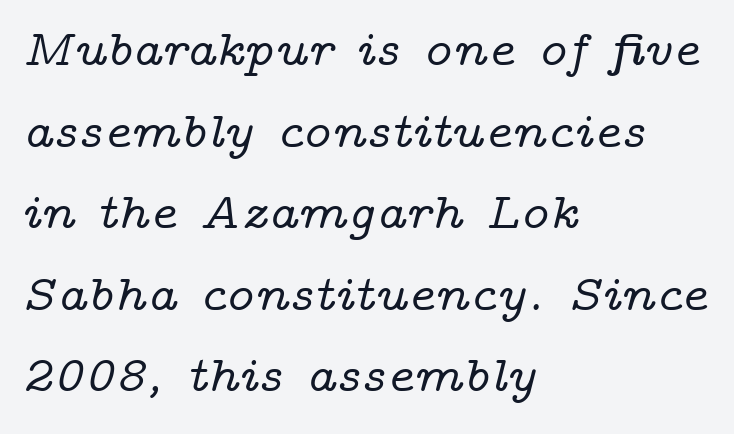
Q: Is the text italic (slanted)? A: Yes, it leans right by about 14 degrees.
Q: Is the typeface a serif or a sans-serif typeface? A: Serif.
Q: Is the text underlined? A: No.
Q: How is the paragraph aligned? A: Left-aligned.
Q: Is the spacing between letters normal or unusually wide? A: Normal.
Q: Is the spacing between lines tight, normal or loose? A: Normal.
Q: Width (condensed, normal, or wide)? A: Wide.
Q: Stroke contrast? A: Low.
Q: x-height? A: Medium.
Q: Monospaced? A: No.
